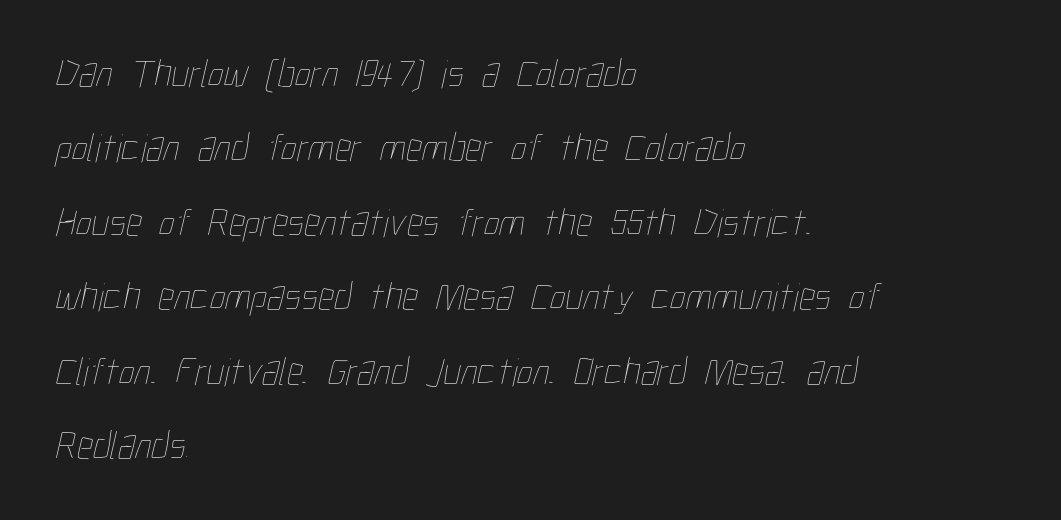
{"bold": "no", "weight": "thin", "width": "condensed", "stroke_contrast": "low", "x_height": "medium", "monospaced": "no", "underline": "no", "align": "left", "line_spacing_ratio": 1.86, "letter_spacing": "normal", "letter_spacing_em": 0.0, "glyph_px": 40}
